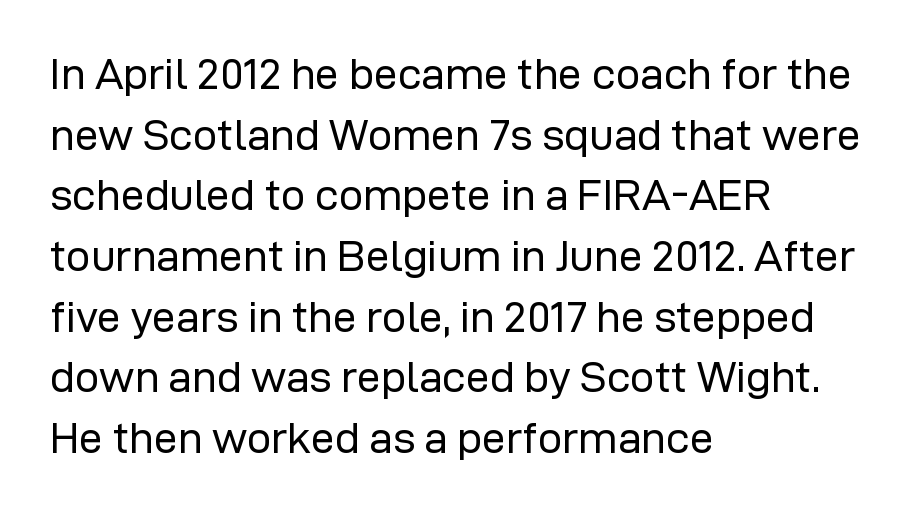
Q: Is the text bold? A: No.
Q: Is the text italic (slanted)? A: No, it is upright.
Q: Is the typeface a serif or a sans-serif typeface? A: Sans-serif.
Q: Is the text underlined? A: No.
Q: How is the paragraph aligned? A: Left-aligned.
Q: Is the spacing between letters normal or unusually wide? A: Normal.
Q: Is the spacing between lines tight, normal or loose? A: Normal.
Q: Width (condensed, normal, or wide)? A: Normal.
Q: Stroke contrast? A: Low.
Q: x-height? A: Medium.
Q: Monospaced? A: No.
